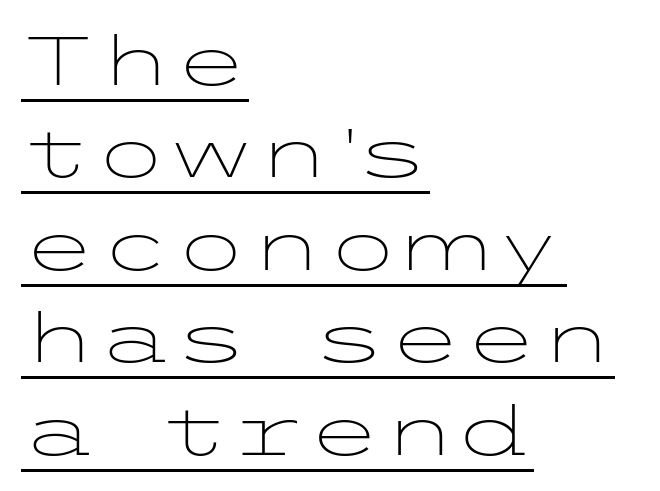
Q: Is the text bold? A: No.
Q: Is the text italic (slanted)? A: No, it is upright.
Q: Is the typeface a serif or a sans-serif typeface? A: Sans-serif.
Q: Is the text underlined? A: Yes.
Q: How is the paragraph aligned? A: Left-aligned.
Q: Is the spacing between letters normal or unusually wide? A: Normal.
Q: Is the spacing between lines tight, normal or loose? A: Normal.
Q: Width (condensed, normal, or wide)? A: Wide.
Q: Stroke contrast? A: Low.
Q: x-height? A: Medium.
